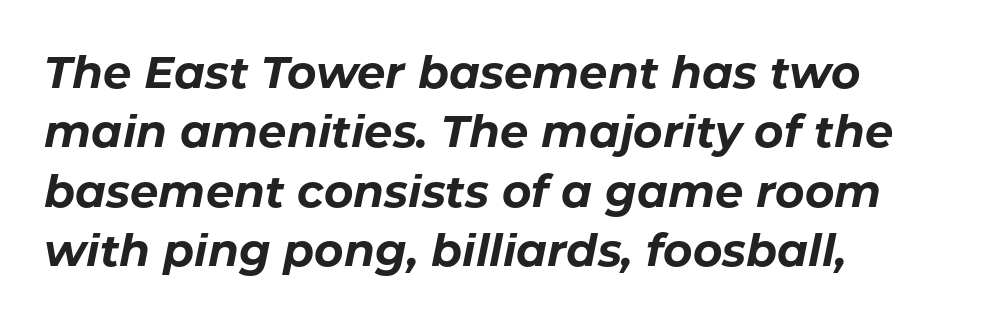
{"italic": "yes", "lean": "right", "slant_degrees": 11, "bold": "yes", "weight": "bold", "width": "normal", "stroke_contrast": "low", "x_height": "medium", "monospaced": "no", "underline": "no", "align": "left", "line_spacing": "normal", "line_spacing_ratio": 1.32, "letter_spacing": "normal", "letter_spacing_em": 0.0, "glyph_px": 45}
